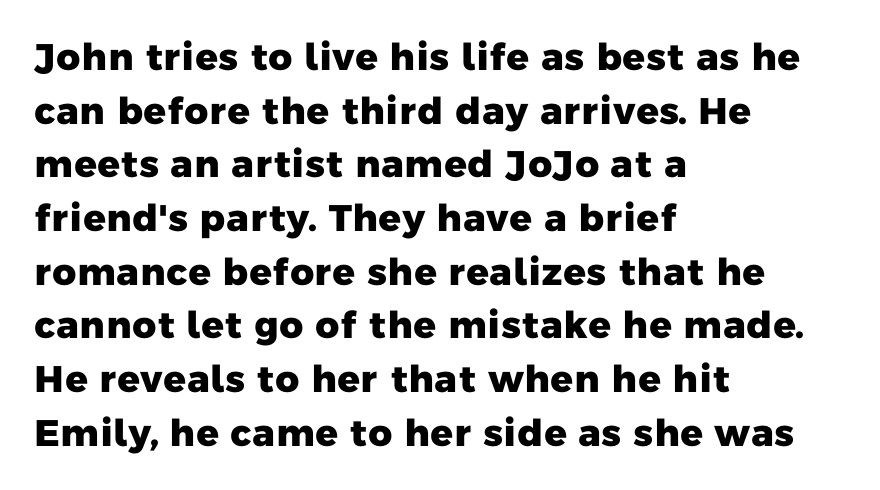
{"serif": "no", "bold": "yes", "weight": "heavy", "width": "normal", "stroke_contrast": "low", "x_height": "medium", "monospaced": "no", "underline": "no", "align": "left", "line_spacing": "normal", "line_spacing_ratio": 1.45, "letter_spacing": "normal", "letter_spacing_em": 0.0, "glyph_px": 37}
